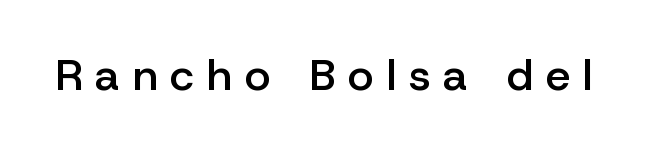
Q: Is the text bold? A: Semi-bold.
Q: Is the text italic (slanted)? A: No, it is upright.
Q: Is the typeface a serif or a sans-serif typeface? A: Sans-serif.
Q: Is the text underlined? A: No.
Q: Is the spacing between letters normal or unusually wide? A: Unusually wide.
Q: Width (condensed, normal, or wide)? A: Normal.
Q: Stroke contrast? A: Low.
Q: x-height? A: Medium.
Q: Monospaced? A: No.
